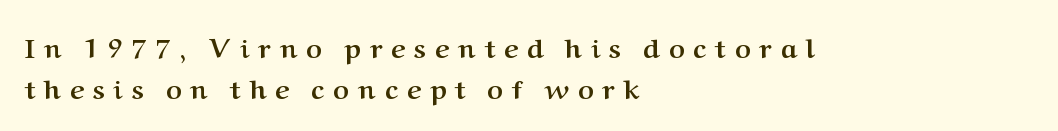
The image shows 27 px bold type, upright; set left-aligned, normal line spacing (1.51x), unusually wide letter spacing (+0.34 em), not underlined.
